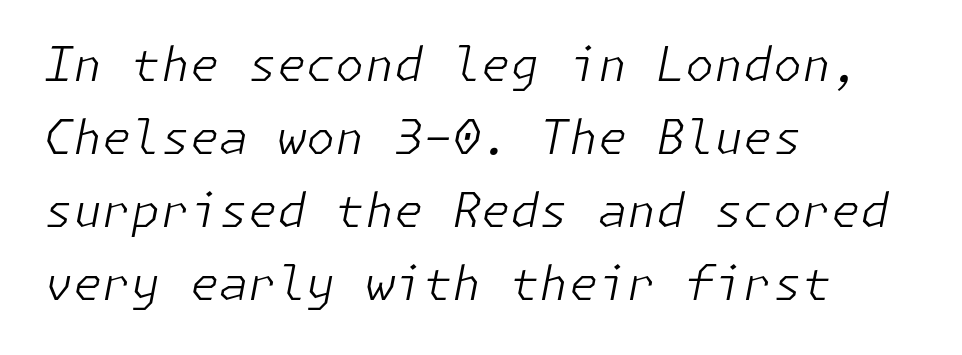
The image shows 47 px light type, italic (leaning right); set left-aligned, normal line spacing (1.55x), normal letter spacing, not underlined; low stroke contrast and a medium x-height.
